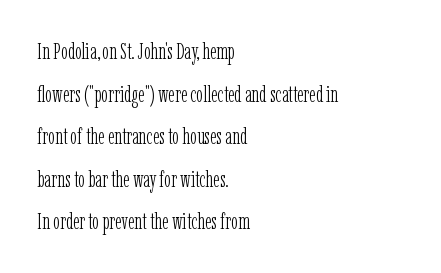
The image shows 23 px text type, upright; set left-aligned, line spacing 1.85x, normal letter spacing, not underlined.
